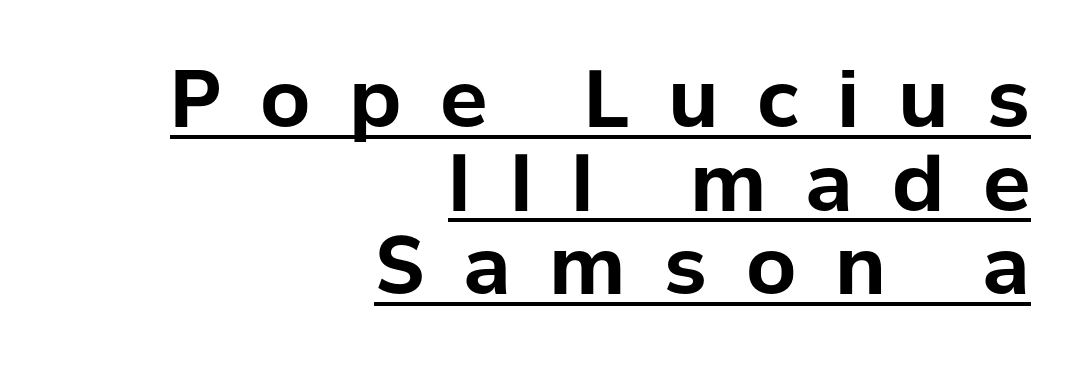
The image shows 79 px bold sans-serif type, upright; set right-aligned, tight line spacing (1.06x), unusually wide letter spacing (+0.49 em), underlined; low stroke contrast and a medium x-height.
